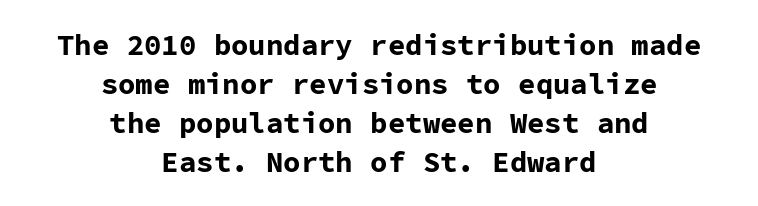
{"serif": "no", "italic": "no", "bold": "yes", "weight": "bold", "width": "normal", "stroke_contrast": "low", "x_height": "medium", "monospaced": "yes", "underline": "no", "align": "center", "line_spacing": "normal", "line_spacing_ratio": 1.34, "letter_spacing": "normal", "letter_spacing_em": 0.0, "glyph_px": 29}
